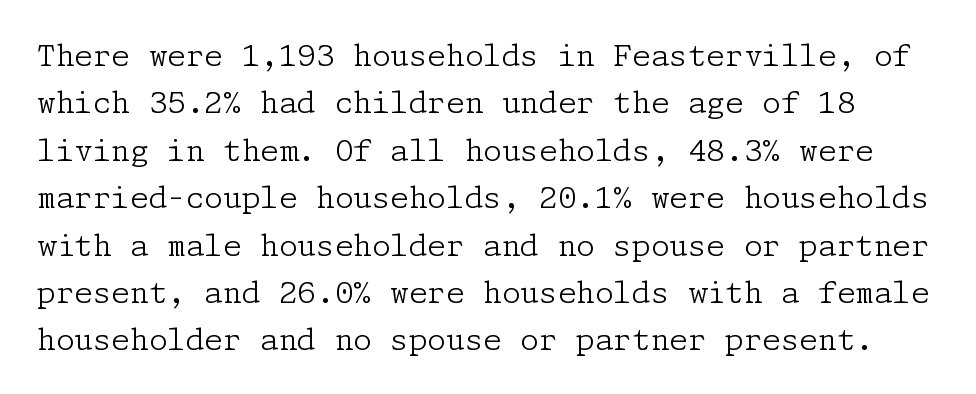
Q: Is the text bold? A: No.
Q: Is the text italic (slanted)? A: No, it is upright.
Q: Is the typeface a serif or a sans-serif typeface? A: Serif.
Q: Is the text underlined? A: No.
Q: Is the spacing between letters normal or unusually wide? A: Normal.
Q: Is the spacing between lines tight, normal or loose? A: Normal.
Q: Width (condensed, normal, or wide)? A: Normal.
Q: Stroke contrast? A: Low.
Q: x-height? A: Medium.
